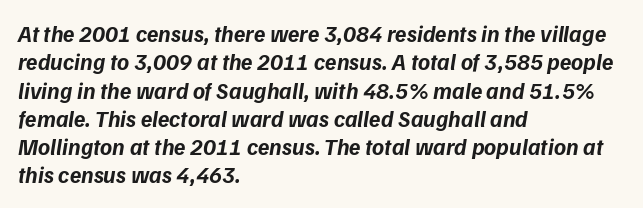
{"bold": "yes", "underline": "no", "align": "left", "line_spacing_ratio": 1.23, "letter_spacing": "normal", "letter_spacing_em": 0.0, "glyph_px": 23}
